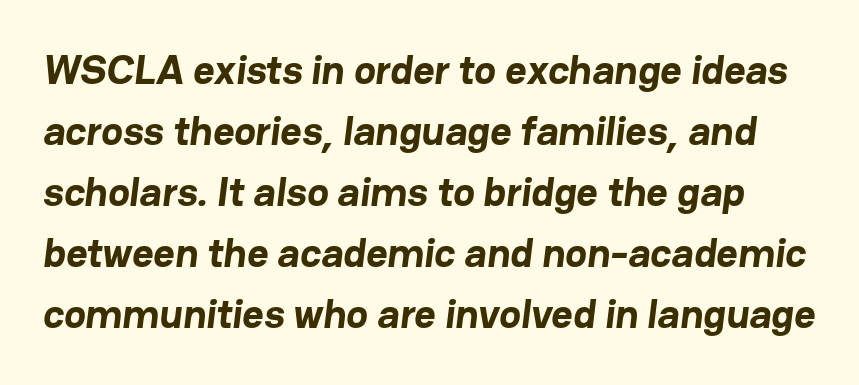
The image shows 41 px bold sans-serif type; set normal line spacing (1.49x), normal letter spacing, not underlined; low stroke contrast and a medium x-height.
